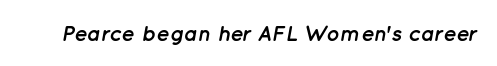
{"italic": "yes", "lean": "right", "slant_degrees": 12, "bold": "yes", "underline": "no", "letter_spacing": "normal", "letter_spacing_em": 0.0, "glyph_px": 22}
